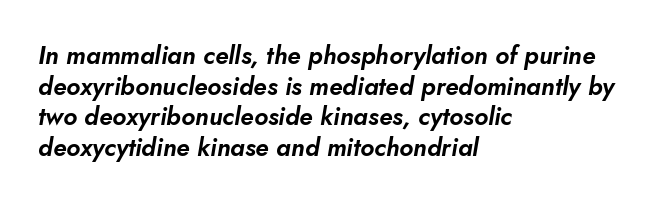
The image shows 25 px text type, italic (leaning right); set left-aligned, line spacing 1.23x, normal letter spacing, not underlined.
